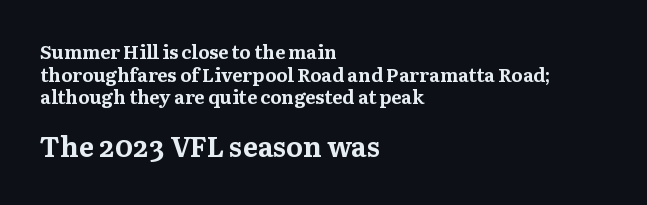
Q: Is the text bold? A: Yes.
Q: Is the text italic (slanted)? A: No, it is upright.
Q: Is the typeface a serif or a sans-serif typeface? A: Serif.
Q: Is the text underlined? A: No.
Q: How is the paragraph aligned? A: Left-aligned.
Q: Is the spacing between letters normal or unusually wide? A: Normal.
Q: Which block of text is set in a larger size, the first (top) or the second (bottom)? A: The second (bottom) one.
Q: Width (condensed, normal, or wide)? A: Normal.
Q: Stroke contrast? A: Medium.
Q: x-height? A: Medium.
Q: Monospaced? A: No.
